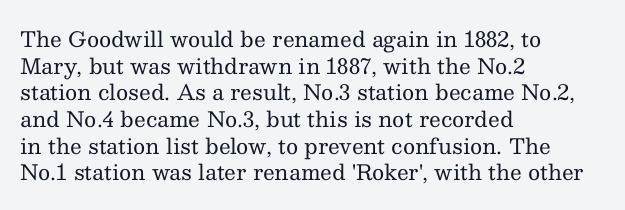
The image shows 21 px text type, upright; set left-aligned, normal line spacing (1.27x), normal letter spacing, not underlined.
